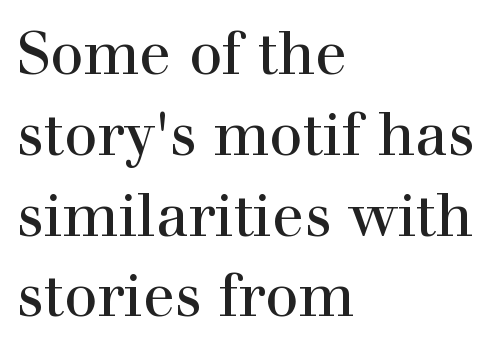
{"serif": "yes", "italic": "no", "width": "normal", "x_height": "medium", "monospaced": "no", "underline": "no", "align": "left", "line_spacing": "normal", "line_spacing_ratio": 1.37, "letter_spacing": "normal", "letter_spacing_em": 0.0, "glyph_px": 59}
